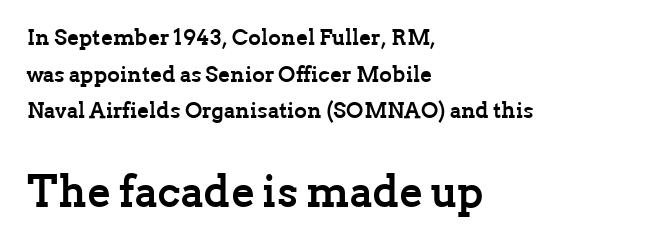
The image shows 44 px semibold serif type, upright; set left-aligned, normal line spacing (1.66x), normal letter spacing, not underlined; the second (bottom) block is 2.0x larger; low stroke contrast and a medium x-height.
